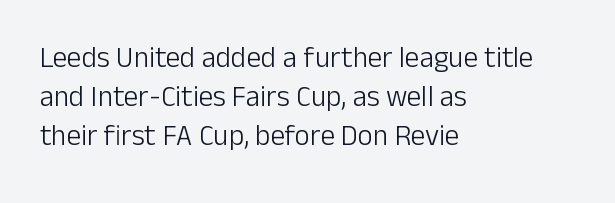
The image shows 29 px light sans-serif type, upright; set left-aligned, normal line spacing (1.34x), normal letter spacing, not underlined; low stroke contrast and a medium x-height.
